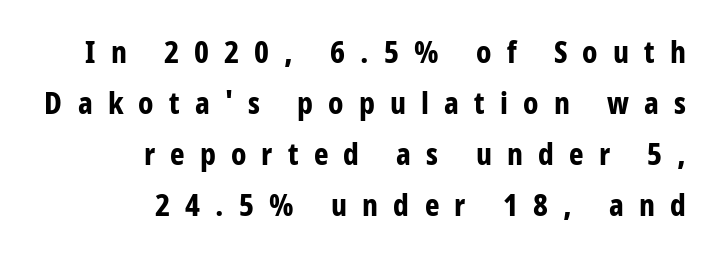
{"serif": "no", "italic": "no", "bold": "yes", "weight": "bold", "width": "condensed", "stroke_contrast": "low", "x_height": "medium", "monospaced": "no", "underline": "no", "align": "right", "line_spacing": "normal", "line_spacing_ratio": 1.65, "letter_spacing": "wide", "letter_spacing_em": 0.49, "glyph_px": 31}
